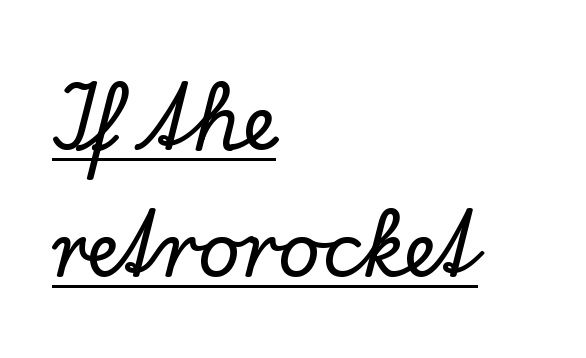
The image shows 75 px serif type; set left-aligned, normal line spacing (1.69x), normal letter spacing, underlined; low stroke contrast and a small x-height.
